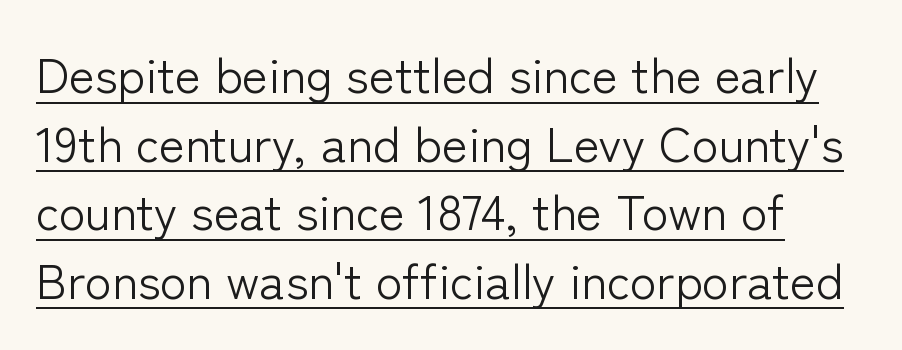
The image shows 49 px light sans-serif type, upright; set normal line spacing (1.4x), normal letter spacing, underlined; low stroke contrast and a medium x-height.
